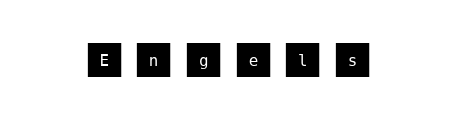
The image shows 38 px sans-serif type, upright; set unusually wide letter spacing (+0.33 em), not underlined; medium stroke contrast and a large x-height.
